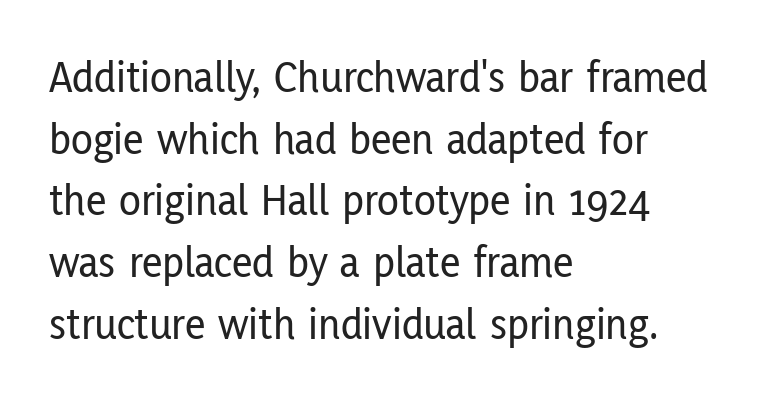
Q: Is the text italic (slanted)? A: No, it is upright.
Q: Is the typeface a serif or a sans-serif typeface? A: Sans-serif.
Q: Is the text underlined? A: No.
Q: How is the paragraph aligned? A: Left-aligned.
Q: Is the spacing between letters normal or unusually wide? A: Normal.
Q: Is the spacing between lines tight, normal or loose? A: Normal.
Q: Width (condensed, normal, or wide)? A: Condensed.
Q: Stroke contrast? A: Low.
Q: x-height? A: Medium.
Q: Monospaced? A: No.
